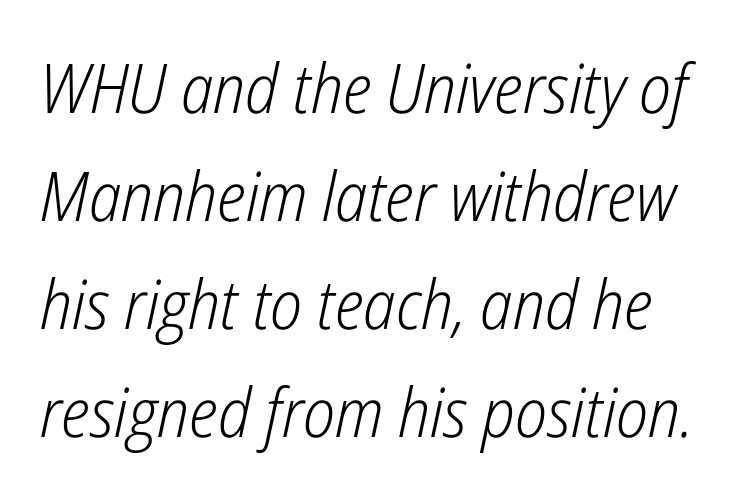
Line spacing here is normal. This sample has the flowing, uneven cadence of proportional lettering. Ink coverage per letter is moderate at most. No word sits above an underline. An italicized treatment has been applied to the whole sample.
